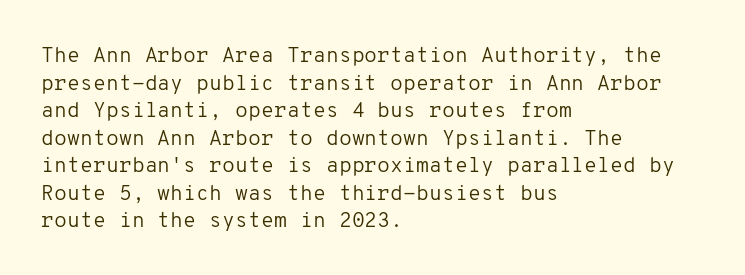
Q: Is the text bold? A: No.
Q: Is the text italic (slanted)? A: No, it is upright.
Q: Is the text underlined? A: No.
Q: How is the paragraph aligned? A: Left-aligned.
Q: Is the spacing between letters normal or unusually wide? A: Normal.
Q: Is the spacing between lines tight, normal or loose? A: Normal.
